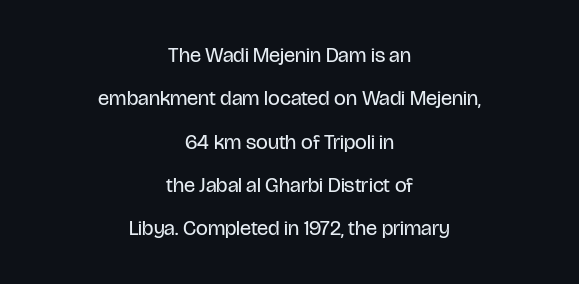
Rows of type keep a wide berth in the vertical direction. Honestly, the letter spacing is just normal — you wouldn't notice it. Caption: multi-line text, centered on the measure. A bare baseline throughout the passage. Quick note: not italic, upright. Summary of weight: not heavy and not bold.
